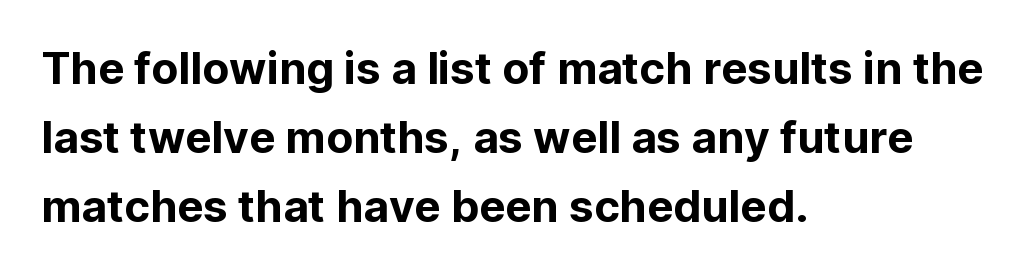
Q: Is the text italic (slanted)? A: No, it is upright.
Q: Is the typeface a serif or a sans-serif typeface? A: Sans-serif.
Q: Is the text underlined? A: No.
Q: How is the paragraph aligned? A: Left-aligned.
Q: Is the spacing between letters normal or unusually wide? A: Normal.
Q: Is the spacing between lines tight, normal or loose? A: Normal.
Q: Width (condensed, normal, or wide)? A: Normal.
Q: Stroke contrast? A: Low.
Q: x-height? A: Medium.
Q: Monospaced? A: No.
